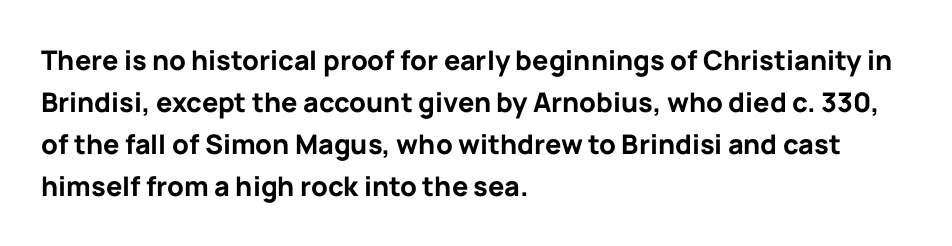
{"italic": "no", "bold": "yes", "underline": "no", "align": "left", "line_spacing": "normal", "line_spacing_ratio": 1.55, "letter_spacing": "normal", "letter_spacing_em": 0.0, "glyph_px": 27}
